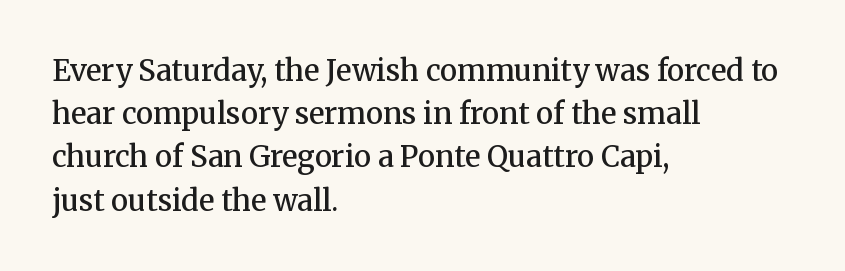
The image shows 29 px semibold serif type, upright; set left-aligned, normal line spacing (1.49x), normal letter spacing, not underlined; medium stroke contrast and a medium x-height.
